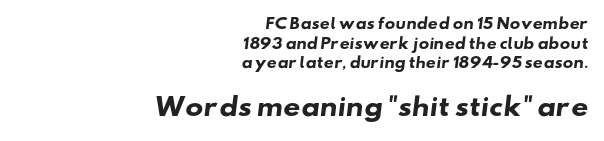
{"bold": "yes", "underline": "no", "align": "right", "line_spacing": "normal", "line_spacing_ratio": 1.4, "letter_spacing": "normal", "letter_spacing_em": 0.0, "larger_block": "second", "size_ratio": 1.71, "glyph_px": 24}
